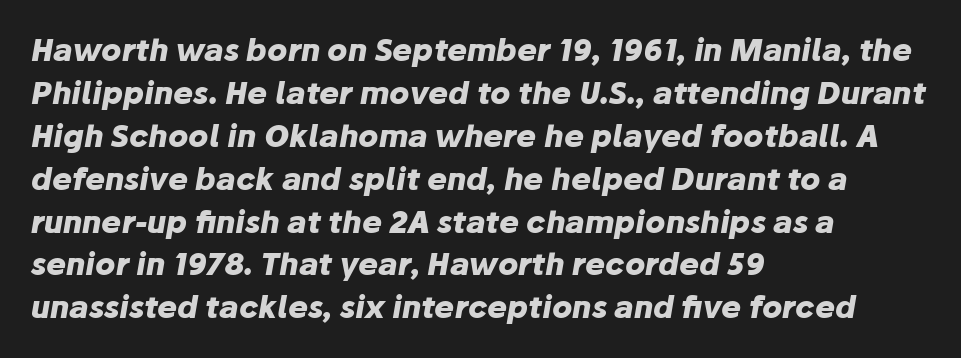
The image shows 30 px heavy type, italic (leaning right); set left-aligned, normal line spacing (1.43x), normal letter spacing, not underlined; low stroke contrast and a medium x-height.
